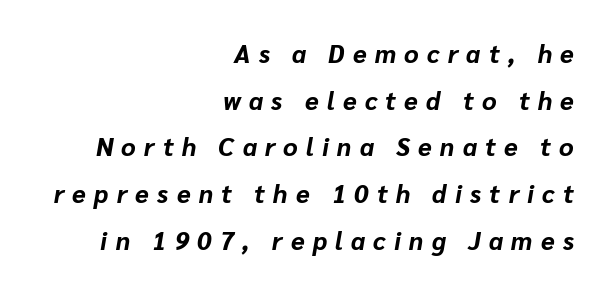
The image shows 25 px bold type, italic (leaning right); set right-aligned, line spacing 1.87x, unusually wide letter spacing (+0.33 em), not underlined.
